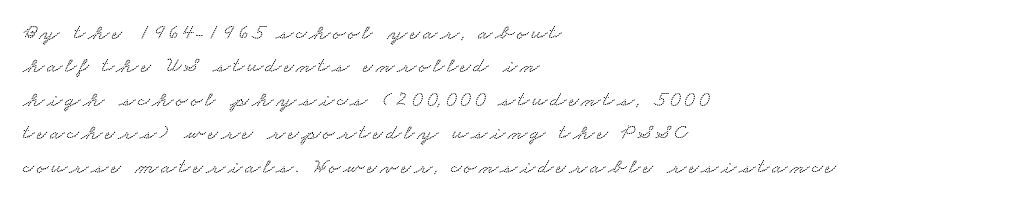
The image shows 22 px text type; set left-aligned, normal line spacing (1.52x), not underlined.
